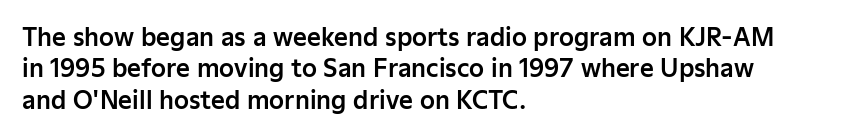
{"italic": "no", "underline": "no", "align": "left", "line_spacing": "normal", "line_spacing_ratio": 1.31, "letter_spacing": "normal", "letter_spacing_em": 0.0, "glyph_px": 24}
